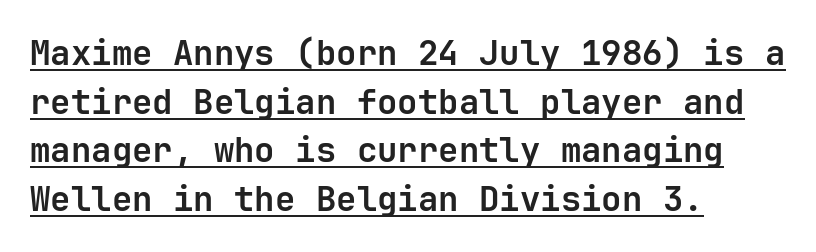
Nothing sits at the stroke ends, so this counts as sans-serif. One glance says typical: line gaps are just what's usual. The typesetter has applied underlining to the passage shown. Monospaced: the letters line up in strict vertical columns. Is the block centered? No — it sits flush against the left margin.
